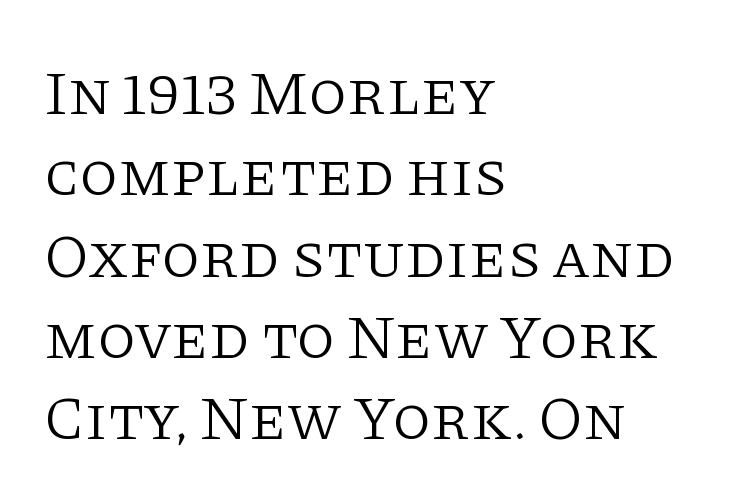
The image shows 63 px light serif type, upright; set left-aligned, normal line spacing (1.29x), normal letter spacing, not underlined; low stroke contrast and a large x-height.
